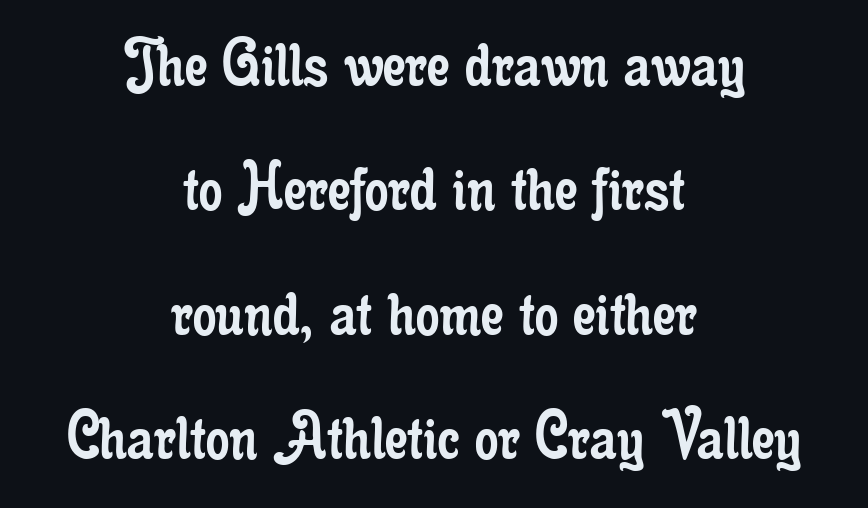
{"serif": "yes", "italic": "no", "bold": "no", "weight": "regular", "width": "condensed", "stroke_contrast": "low", "x_height": "small", "monospaced": "no", "underline": "no", "align": "center", "line_spacing": "normal", "line_spacing_ratio": 1.68, "letter_spacing": "normal", "letter_spacing_em": 0.0, "glyph_px": 74}
